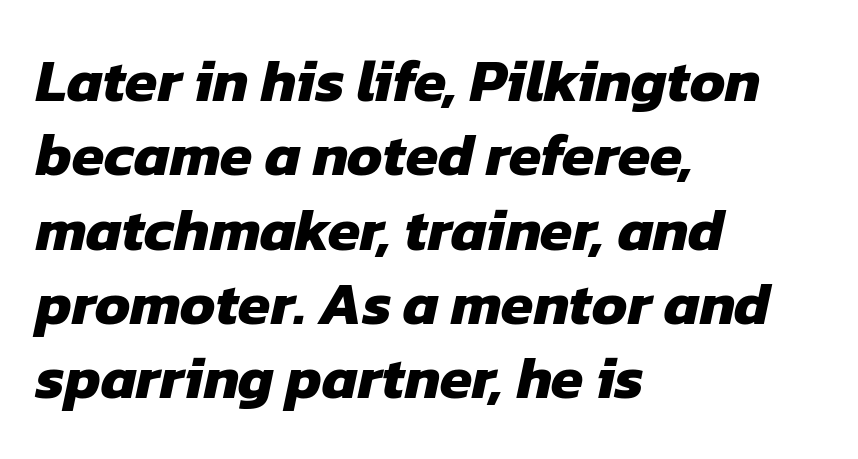
The image shows 59 px heavy sans-serif type; set left-aligned, normal line spacing (1.26x), normal letter spacing, not underlined; low stroke contrast and a medium x-height.
